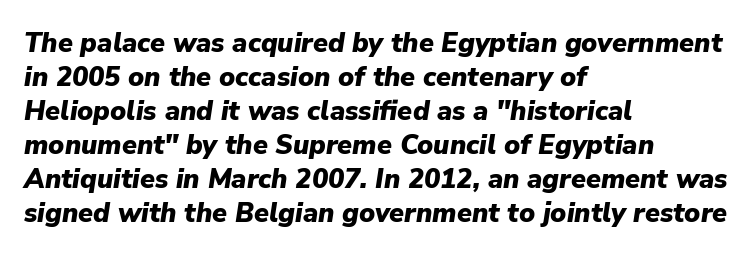
{"italic": "yes", "lean": "right", "slant_degrees": 9, "bold": "yes", "underline": "no", "align": "left", "line_spacing": "normal", "line_spacing_ratio": 1.26, "letter_spacing": "normal", "letter_spacing_em": 0.0, "glyph_px": 27}
